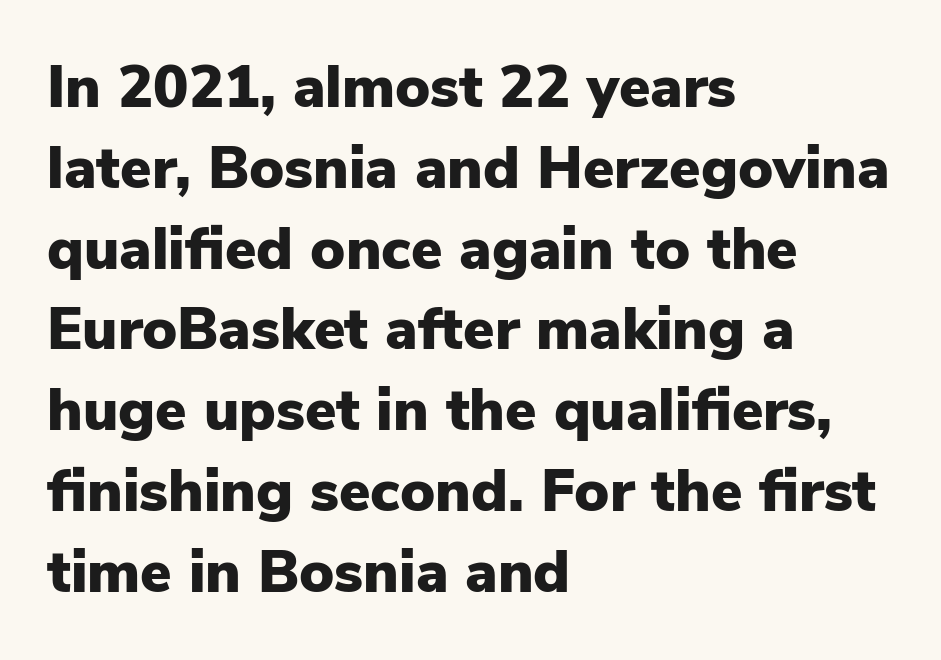
{"serif": "no", "italic": "no", "bold": "yes", "weight": "heavy", "width": "normal", "stroke_contrast": "low", "x_height": "medium", "monospaced": "no", "underline": "no", "align": "left", "line_spacing": "normal", "line_spacing_ratio": 1.37, "letter_spacing": "normal", "letter_spacing_em": 0.0, "glyph_px": 59}
